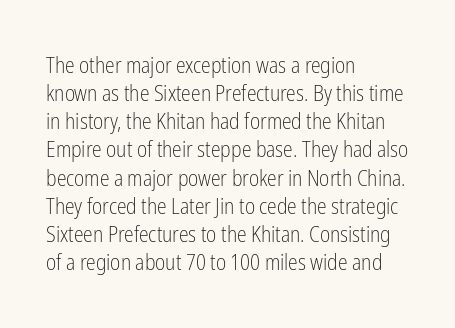
Normally led — the rows are evenly, conventionally spaced. Underlining? Definitely not there. The axis of the letterforms is exactly vertical. The passage is arranged the way most books set body copy — flush left. Default kerning and tracking; the words read as compact shapes.
